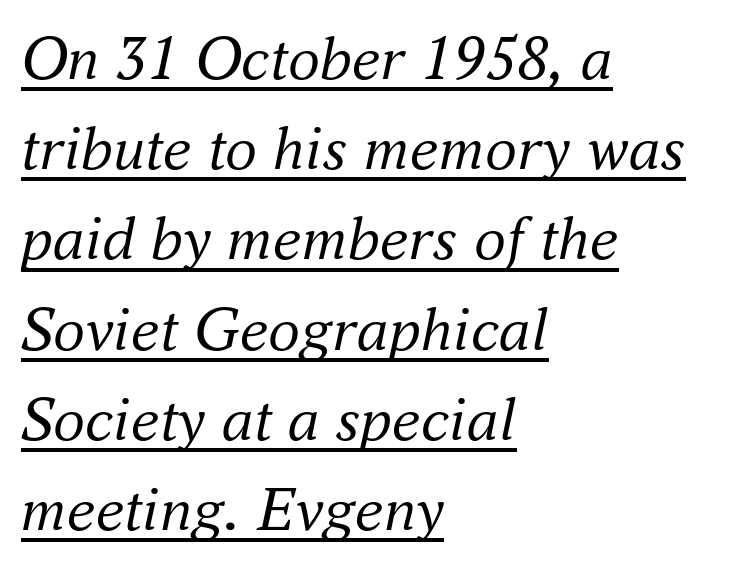
Rendered with sloped, italic letterforms. Looks like someone drew a line under every word here. Weight class: somewhere from thin through regular. Think of a printed novel: that variable character pitch is what you see here. The tracking reads as untouched default to a designer's eye. Horizontal bands of white between lines are of average thickness.
